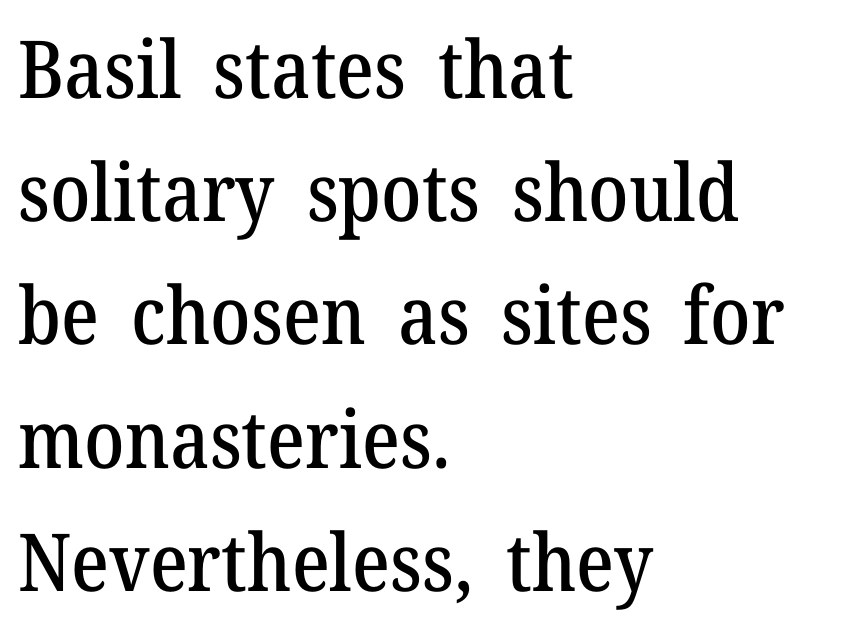
The image shows 80 px serif type, upright; set left-aligned, normal line spacing (1.54x), normal letter spacing, not underlined; medium stroke contrast and a medium x-height.
